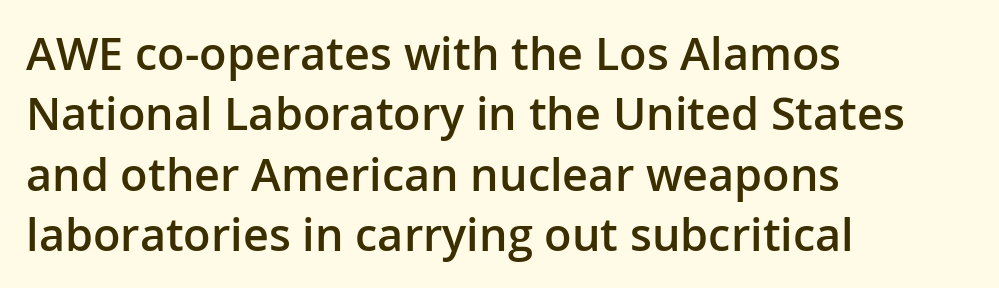
Q: Is the text bold? A: Semi-bold.
Q: Is the text italic (slanted)? A: No, it is upright.
Q: Is the typeface a serif or a sans-serif typeface? A: Sans-serif.
Q: Is the text underlined? A: No.
Q: How is the paragraph aligned? A: Left-aligned.
Q: Is the spacing between letters normal or unusually wide? A: Normal.
Q: Is the spacing between lines tight, normal or loose? A: Normal.
Q: Width (condensed, normal, or wide)? A: Normal.
Q: Stroke contrast? A: Low.
Q: x-height? A: Medium.
Q: Monospaced? A: No.
